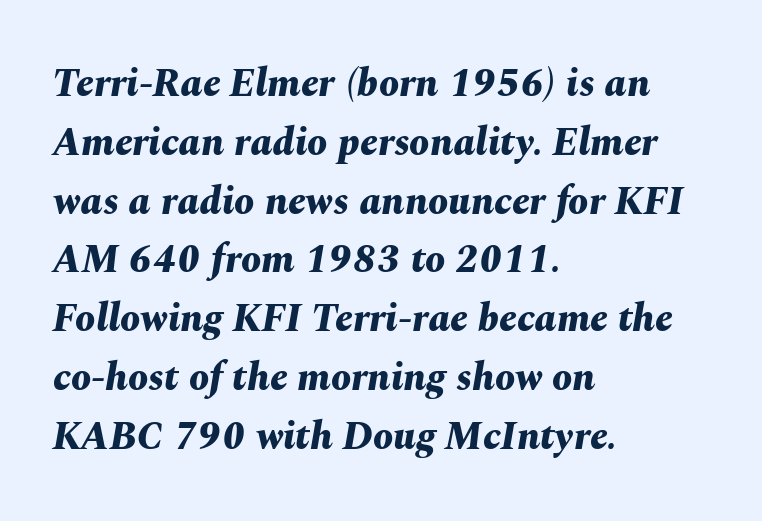
The passage shown is not underscored anywhere. The sample has been set heavy, in full bold. A normal amount of white space separates one row of letters from the next. Where is the straight margin? On the left. Each word holds together tightly as a unit, with standard inter-letter gaps. Looks like regular typesetting: each glyph gets only the width it needs.
